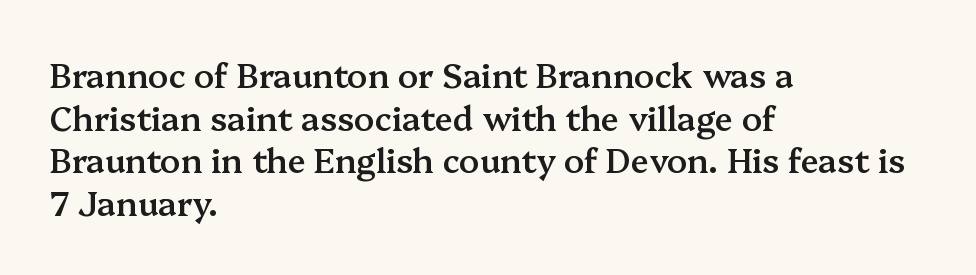
Q: Is the text bold? A: Semi-bold.
Q: Is the text italic (slanted)? A: No, it is upright.
Q: Is the typeface a serif or a sans-serif typeface? A: Serif.
Q: Is the text underlined? A: No.
Q: How is the paragraph aligned? A: Left-aligned.
Q: Is the spacing between letters normal or unusually wide? A: Normal.
Q: Is the spacing between lines tight, normal or loose? A: Normal.
Q: Width (condensed, normal, or wide)? A: Normal.
Q: Stroke contrast? A: Medium.
Q: x-height? A: Medium.
Q: Monospaced? A: No.
